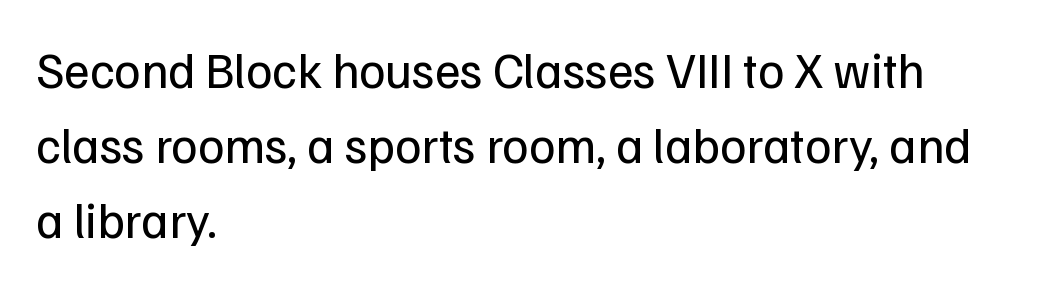
The typesetting does not lean heavy: it is not bold. Left-aligned paragraph, ragged on the right. A typesetter would label this face a sans. It's the straight-up-and-down kind of type. Lines of text with bare space underneath. A typesetter would call this leading conventional body-copy spacing.
